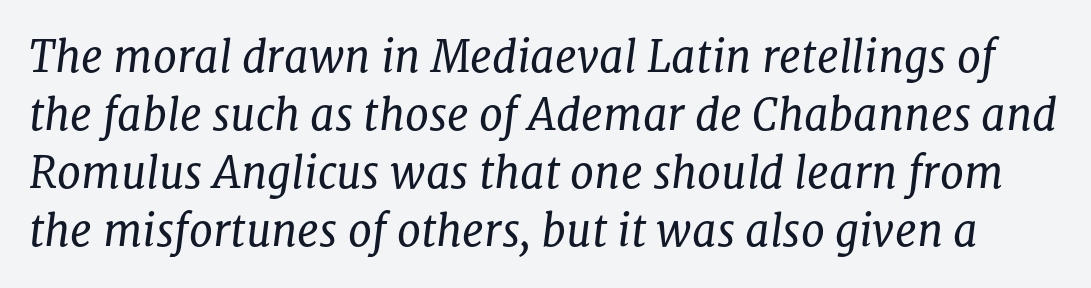
The image shows 43 px regular-weight serif type, italic (leaning right); set normal line spacing (1.35x), normal letter spacing, not underlined; low stroke contrast and a medium x-height.
